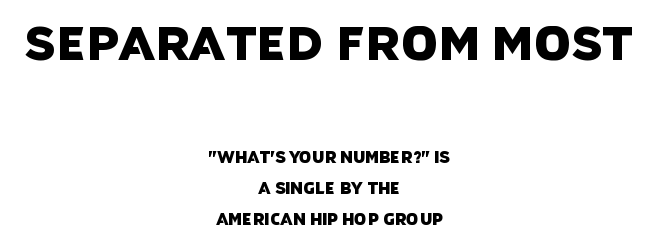
Q: Is the typeface a serif or a sans-serif typeface? A: Sans-serif.
Q: Is the text underlined? A: No.
Q: How is the paragraph aligned? A: Centered.
Q: Is the spacing between letters normal or unusually wide? A: Normal.
Q: Is the spacing between lines tight, normal or loose? A: Loose.
Q: Which block of text is set in a larger size, the first (top) or the second (bottom)? A: The first (top) one.
Q: Width (condensed, normal, or wide)? A: Normal.
Q: Stroke contrast? A: Low.
Q: x-height? A: Large.
Q: Monospaced? A: No.
